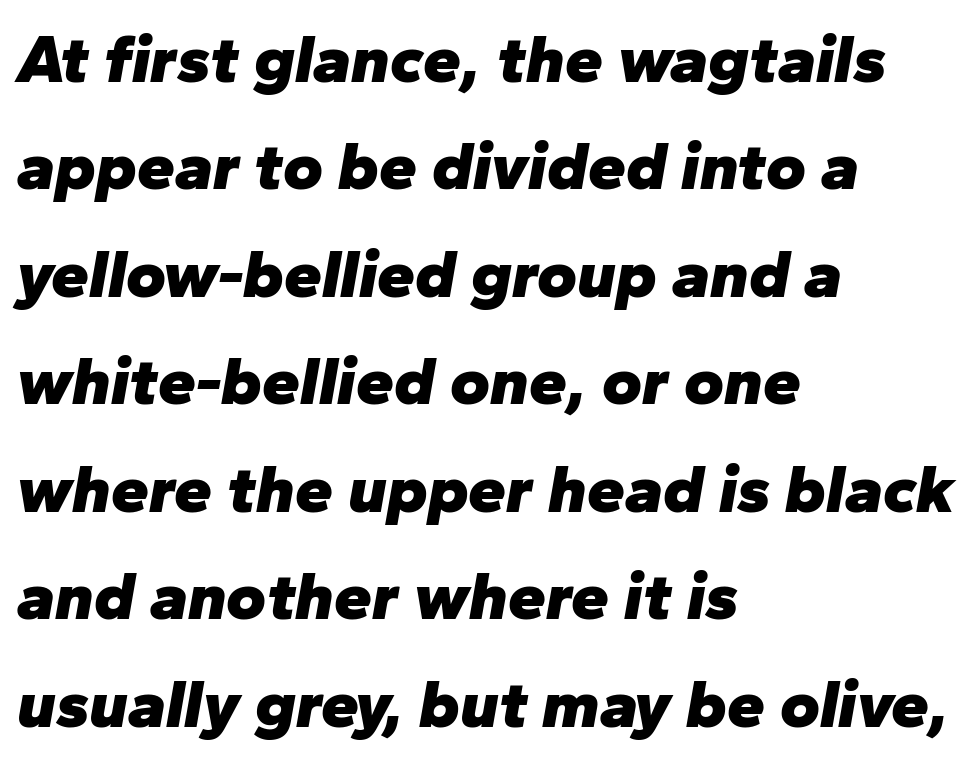
Q: Is the text bold? A: Yes.
Q: Is the text italic (slanted)? A: Yes, it leans right by about 10 degrees.
Q: Is the text underlined? A: No.
Q: How is the paragraph aligned? A: Left-aligned.
Q: Is the spacing between letters normal or unusually wide? A: Normal.
Q: Is the spacing between lines tight, normal or loose? A: Normal.
Q: Width (condensed, normal, or wide)? A: Normal.
Q: Stroke contrast? A: Low.
Q: x-height? A: Medium.
Q: Monospaced? A: No.
